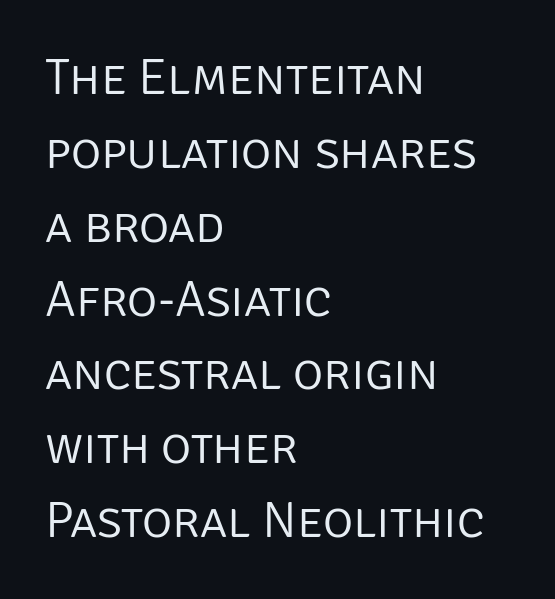
The passage shown is not underscored anywhere. This sample keeps an unexceptional amount of space between lines. A quiet, ordinary-to-light weight characterises the typeface. Default kerning and tracking; the words read as compact shapes.
